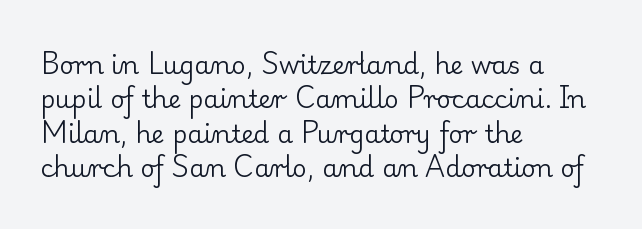
{"italic": "no", "bold": "no", "underline": "no", "align": "left", "line_spacing": "normal", "line_spacing_ratio": 1.38, "letter_spacing": "normal", "letter_spacing_em": 0.0, "glyph_px": 25}
